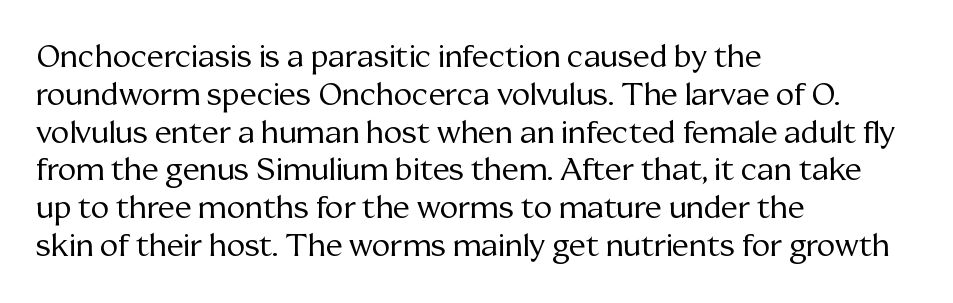
The image shows 31 px regular-weight serif type, upright; set left-aligned, line spacing 1.22x, normal letter spacing, not underlined; medium stroke contrast and a medium x-height.
